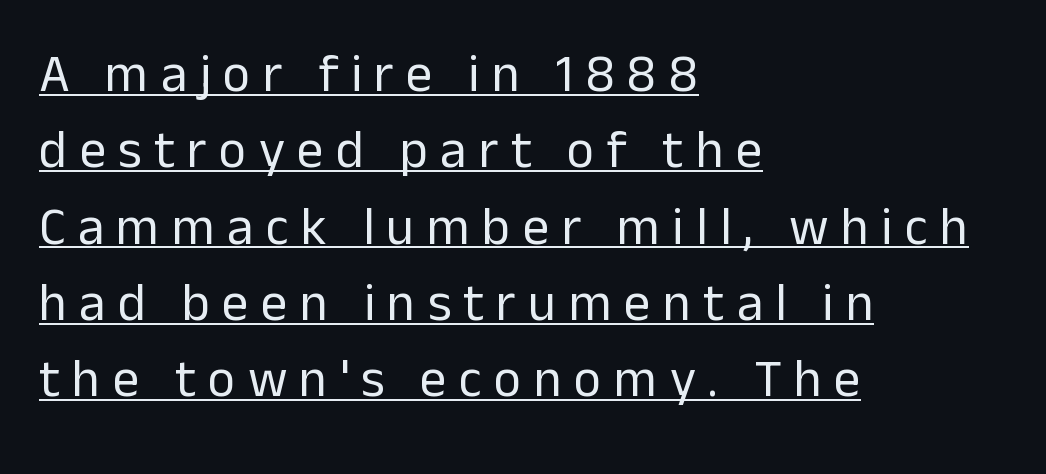
Q: Is the text bold? A: No.
Q: Is the text italic (slanted)? A: No, it is upright.
Q: Is the typeface a serif or a sans-serif typeface? A: Sans-serif.
Q: Is the text underlined? A: Yes.
Q: How is the paragraph aligned? A: Left-aligned.
Q: Is the spacing between letters normal or unusually wide? A: Unusually wide.
Q: Is the spacing between lines tight, normal or loose? A: Normal.
Q: Width (condensed, normal, or wide)? A: Normal.
Q: Stroke contrast? A: Low.
Q: x-height? A: Medium.
Q: Monospaced? A: No.
